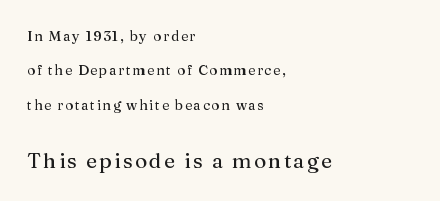
Q: Is the text bold? A: No.
Q: Is the text italic (slanted)? A: No, it is upright.
Q: Is the text underlined? A: No.
Q: How is the paragraph aligned? A: Left-aligned.
Q: Is the spacing between lines tight, normal or loose? A: Loose.
Q: Which block of text is set in a larger size, the first (top) or the second (bottom)? A: The second (bottom) one.
